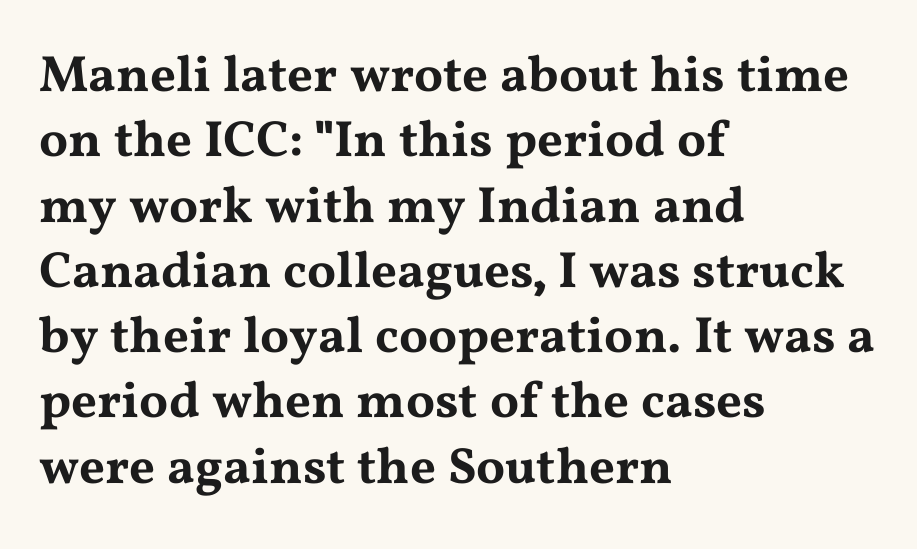
{"serif": "yes", "italic": "no", "width": "wide", "stroke_contrast": "medium", "x_height": "medium", "monospaced": "no", "underline": "no", "align": "left", "line_spacing": "normal", "line_spacing_ratio": 1.28, "letter_spacing": "normal", "letter_spacing_em": 0.0, "glyph_px": 51}
